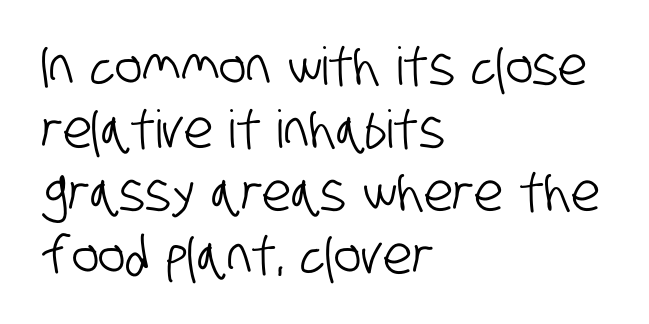
The passage shown is typed in a proportional face where columns would drift. If you drew a ruler down the left edge, every line would touch it. No word sits above an underline. Nobody touched the tracking dial on this one. Grotesque or geometric, the face here clearly has no serifs.
